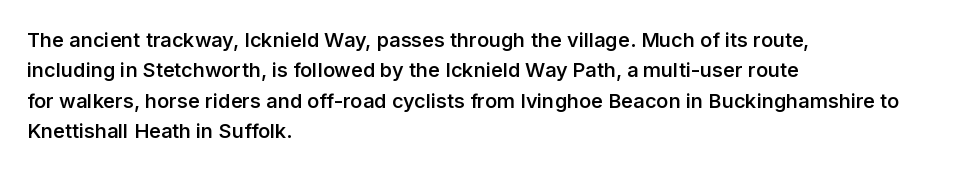
This block has exactly the height ordinary leading produces. Decoration check: the copy has no underline. Firm but not heavy-handed strokes: this text is semibold. Here the glyphs are tracked normally, forming tight word shapes. Style check: upright. Visually the block forms a straight wall on the left and a jagged coastline on the right.
